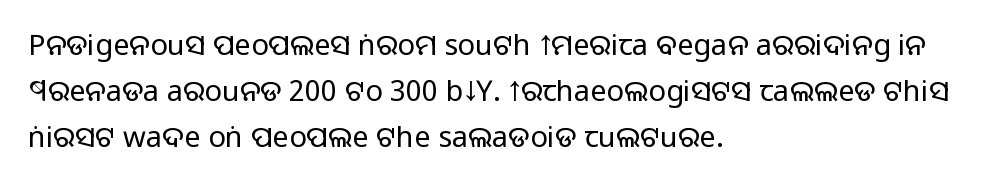
Q: Is the text bold? A: No.
Q: Is the text italic (slanted)? A: No, it is upright.
Q: Is the typeface a serif or a sans-serif typeface? A: Sans-serif.
Q: Is the text underlined? A: No.
Q: How is the paragraph aligned? A: Left-aligned.
Q: Is the spacing between letters normal or unusually wide? A: Normal.
Q: Is the spacing between lines tight, normal or loose? A: Normal.
Q: Width (condensed, normal, or wide)? A: Normal.
Q: Stroke contrast? A: Low.
Q: x-height? A: Large.
Q: Monospaced? A: No.
